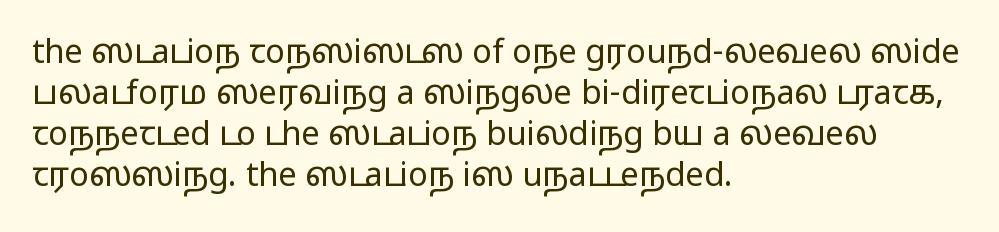
The image shows 33 px regular-weight, wide sans-serif type, upright; set left-aligned, line spacing 1.24x, normal letter spacing, not underlined; low stroke contrast and a medium x-height.
